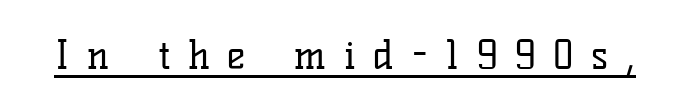
The image shows 39 px regular-weight serif type, upright; set unusually wide letter spacing (+0.45 em), underlined; low stroke contrast and a medium x-height.
